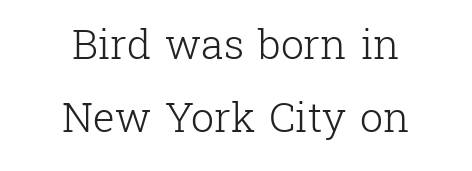
Q: Is the text bold? A: No.
Q: Is the text italic (slanted)? A: No, it is upright.
Q: Is the typeface a serif or a sans-serif typeface? A: Serif.
Q: Is the text underlined? A: No.
Q: How is the paragraph aligned? A: Centered.
Q: Is the spacing between letters normal or unusually wide? A: Normal.
Q: Width (condensed, normal, or wide)? A: Normal.
Q: Stroke contrast? A: Low.
Q: x-height? A: Medium.
Q: Monospaced? A: No.
